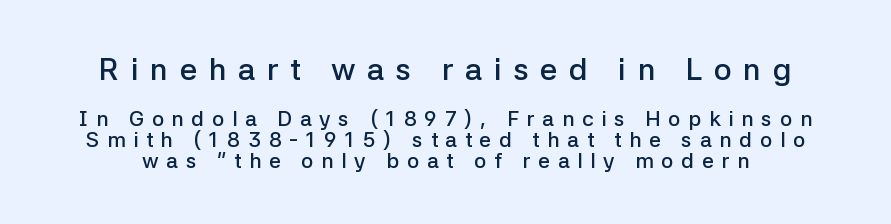
Q: Is the text bold? A: Semi-bold.
Q: Is the text italic (slanted)? A: No, it is upright.
Q: Is the typeface a serif or a sans-serif typeface? A: Sans-serif.
Q: Is the text underlined? A: No.
Q: Is the spacing between letters normal or unusually wide? A: Unusually wide.
Q: Is the spacing between lines tight, normal or loose? A: Tight.
Q: Which block of text is set in a larger size, the first (top) or the second (bottom)? A: The first (top) one.
Q: Width (condensed, normal, or wide)? A: Normal.
Q: Stroke contrast? A: Low.
Q: x-height? A: Medium.
Q: Monospaced? A: No.
